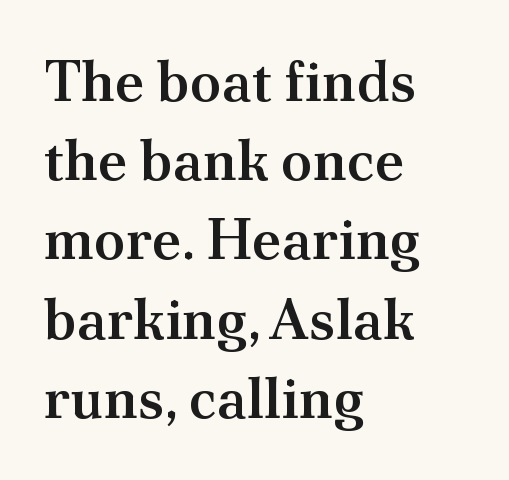
The image shows 57 px semibold serif type, upright; set left-aligned, normal line spacing (1.39x), normal letter spacing, not underlined; medium stroke contrast and a small x-height.
